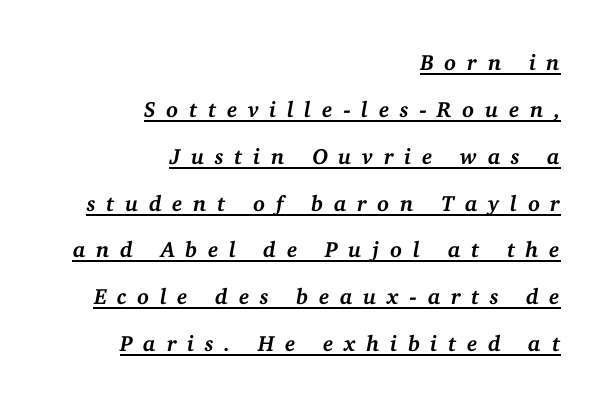
{"italic": "yes", "lean": "right", "slant_degrees": 11, "bold": "yes", "underline": "yes", "align": "right", "line_spacing": "loose", "line_spacing_ratio": 2.13, "letter_spacing": "wide", "letter_spacing_em": 0.48, "glyph_px": 22}
